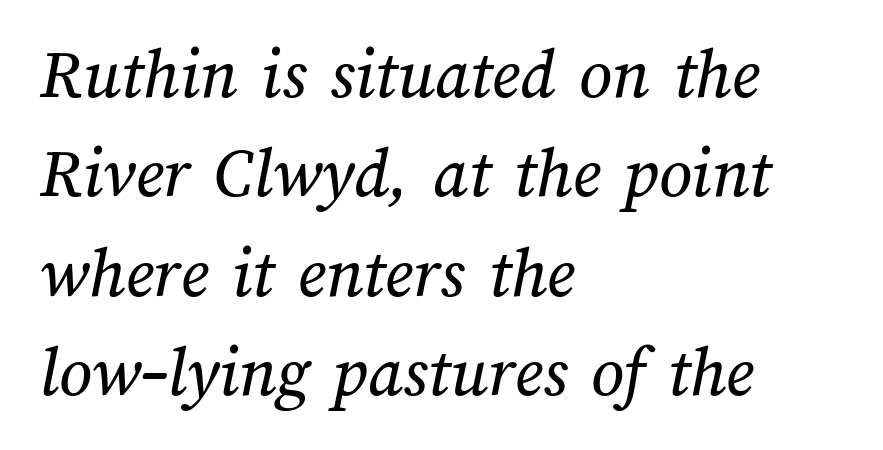
The block of text has a typical density, with ordinary space between rows. Words appear dense and cohesive because spacing is normal. Descenders hang freely into open space. Do the characters align in a grid? No, the font is proportional. The typesetter chose a ragged-right arrangement here.
